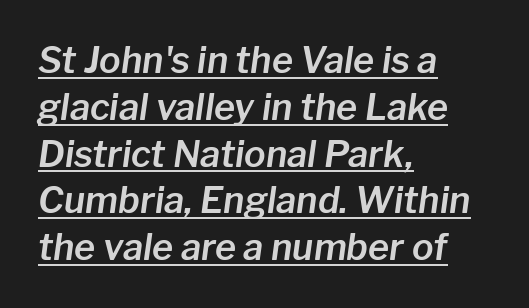
Q: Is the text italic (slanted)? A: Yes, it leans right by about 8 degrees.
Q: Is the text underlined? A: Yes.
Q: How is the paragraph aligned? A: Left-aligned.
Q: Is the spacing between letters normal or unusually wide? A: Normal.
Q: Is the spacing between lines tight, normal or loose? A: Normal.
Q: Width (condensed, normal, or wide)? A: Normal.
Q: Stroke contrast? A: Low.
Q: x-height? A: Medium.
Q: Monospaced? A: No.
